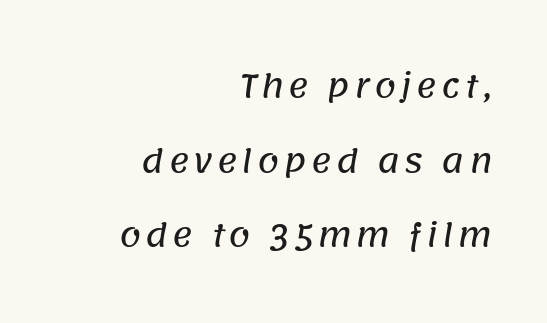
Each letter keeps its own natural width here, so spacing adapts to shape. A student would call this right alignment; a typographer would say flush right, rag left. The foot of each line stays bare and open. The designer went with a sans here, leaving each stem footless. A great deal of white space separates one row of letters from the next.
